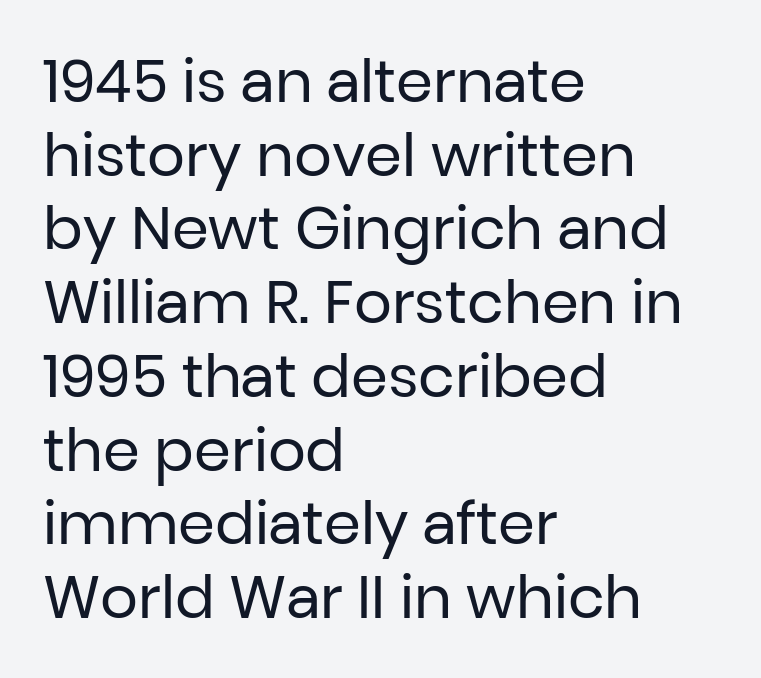
{"serif": "no", "italic": "no", "bold": "no", "weight": "regular", "width": "normal", "stroke_contrast": "low", "x_height": "medium", "monospaced": "no", "underline": "no", "align": "left", "line_spacing": "normal", "line_spacing_ratio": 1.25, "letter_spacing": "normal", "letter_spacing_em": 0.0, "glyph_px": 59}
